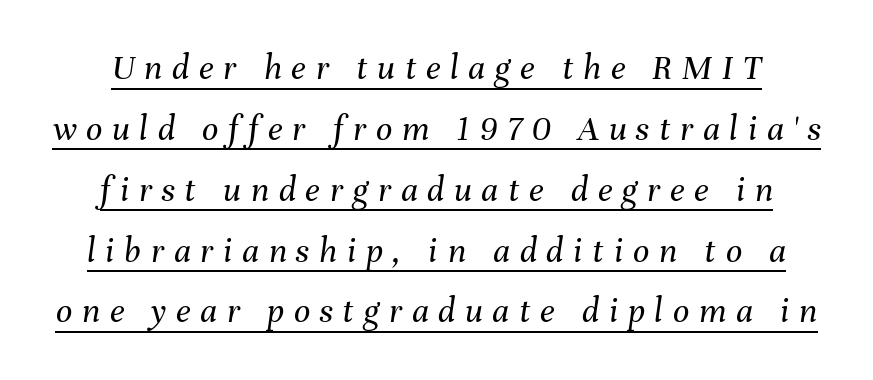
Q: Is the text bold? A: No.
Q: Is the text italic (slanted)? A: Yes, it leans right by about 8 degrees.
Q: Is the text underlined? A: Yes.
Q: Is the spacing between letters normal or unusually wide? A: Unusually wide.
Q: Is the spacing between lines tight, normal or loose? A: Normal.
Q: Width (condensed, normal, or wide)? A: Normal.
Q: Stroke contrast? A: Medium.
Q: x-height? A: Medium.
Q: Monospaced? A: No.
